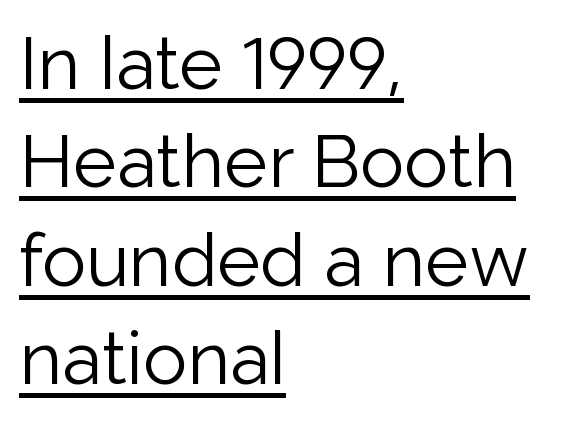
Compared with typical body copy, the letter spacing here is the same. Leftover space on each line is placed entirely after the last word. Character widths vary here, with narrow letters taking less room than wide ones. Italic: no, the glyphs are upright roman.
